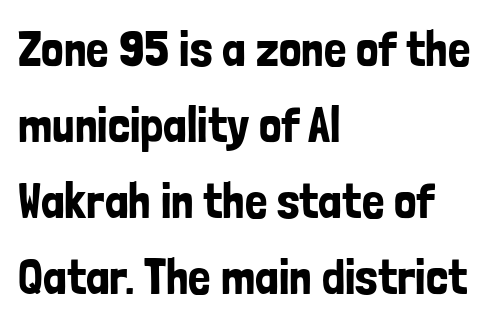
Q: Is the text italic (slanted)? A: No, it is upright.
Q: Is the typeface a serif or a sans-serif typeface? A: Sans-serif.
Q: Is the text underlined? A: No.
Q: How is the paragraph aligned? A: Left-aligned.
Q: Is the spacing between letters normal or unusually wide? A: Normal.
Q: Is the spacing between lines tight, normal or loose? A: Normal.
Q: Width (condensed, normal, or wide)? A: Condensed.
Q: Stroke contrast? A: Low.
Q: x-height? A: Medium.
Q: Monospaced? A: No.
